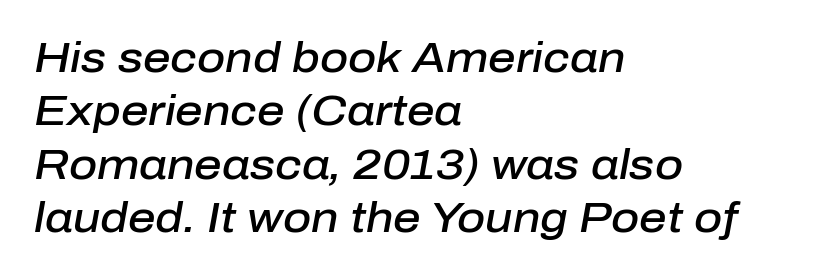
Here the designer chose a conventional face with non-uniform glyph widths. Each line starts at the same left margin while the right side varies. Decoration check: the copy has no underline. Does the lettering tilt? It does — this is italic.
